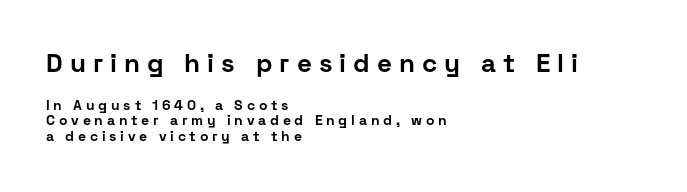
{"italic": "no", "bold": "yes", "underline": "no", "align": "left", "line_spacing": "tight", "line_spacing_ratio": 1.11, "letter_spacing": "wide", "letter_spacing_em": 0.27, "larger_block": "first", "size_ratio": 1.86, "glyph_px": 26}
